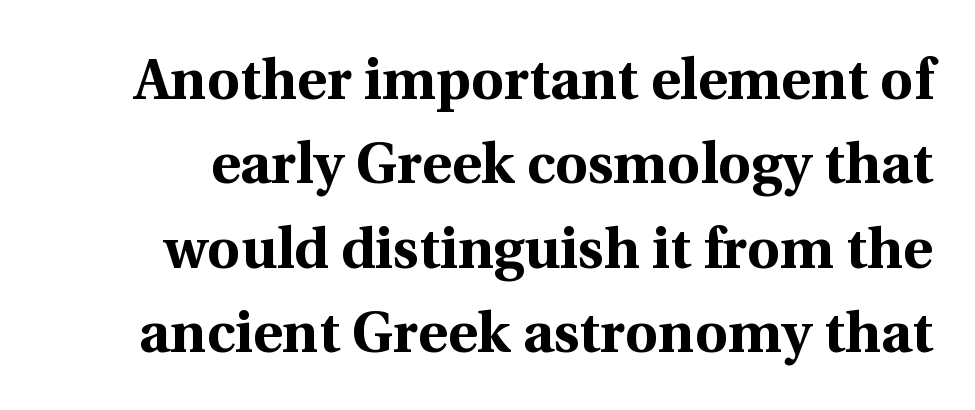
What's the leading like? Ordinary, nothing unusual. Heft: maximum for text — a bold. Is there any slant? The stems are plumb. These lines keep a tight, regular rhythm from letter to letter.
